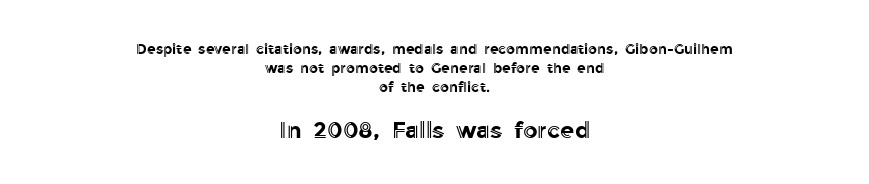
{"italic": "no", "underline": "no", "align": "center", "line_spacing": "normal", "line_spacing_ratio": 1.34, "letter_spacing": "normal", "letter_spacing_em": 0.0, "larger_block": "second", "size_ratio": 1.64, "glyph_px": 23}
